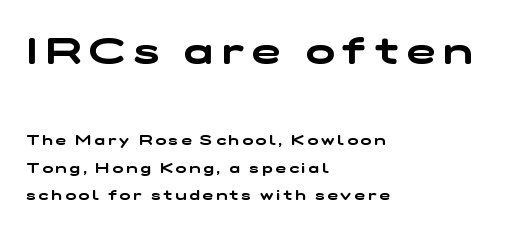
The image shows 38 px wide sans-serif type; set left-aligned, loose line spacing (1.97x), unusually wide letter spacing (+0.22 em), not underlined; the first (top) block is 2.71x larger; low stroke contrast and a medium x-height.
